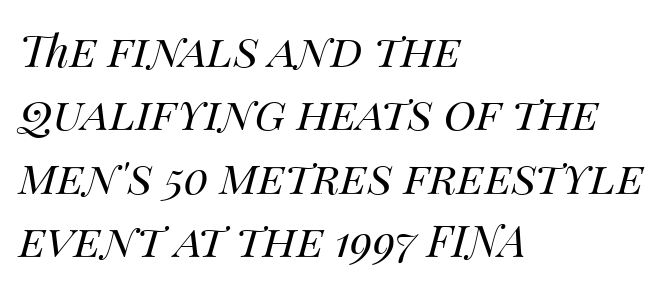
{"italic": "yes", "lean": "right", "slant_degrees": 14, "bold": "no", "weight": "regular", "width": "normal", "stroke_contrast": "medium", "x_height": "large", "monospaced": "no", "underline": "no", "align": "left", "line_spacing": "normal", "line_spacing_ratio": 1.44, "letter_spacing": "normal", "letter_spacing_em": 0.0, "glyph_px": 44}
